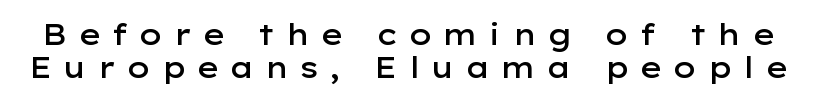
Q: Is the text bold? A: Semi-bold.
Q: Is the text italic (slanted)? A: No, it is upright.
Q: Is the typeface a serif or a sans-serif typeface? A: Sans-serif.
Q: Is the text underlined? A: No.
Q: Is the spacing between letters normal or unusually wide? A: Unusually wide.
Q: Is the spacing between lines tight, normal or loose? A: Tight.
Q: Width (condensed, normal, or wide)? A: Wide.
Q: Stroke contrast? A: Low.
Q: x-height? A: Medium.
Q: Monospaced? A: No.
